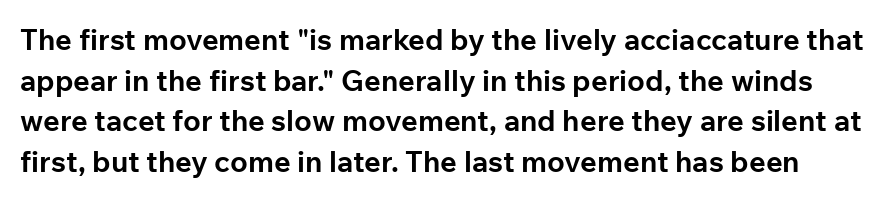
Q: Is the text bold? A: Yes.
Q: Is the text italic (slanted)? A: No, it is upright.
Q: Is the typeface a serif or a sans-serif typeface? A: Sans-serif.
Q: Is the text underlined? A: No.
Q: Is the spacing between letters normal or unusually wide? A: Normal.
Q: Is the spacing between lines tight, normal or loose? A: Normal.
Q: Width (condensed, normal, or wide)? A: Normal.
Q: Stroke contrast? A: Low.
Q: x-height? A: Medium.
Q: Monospaced? A: No.
